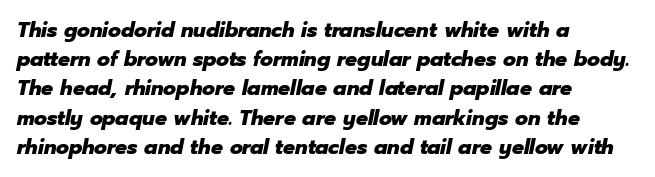
Vertical spacing — default. A student would call this left alignment; a typographer would say flush left, rag right. Letter spacing: default. Characters are canted at an angle relative to the baseline's perpendicular.
